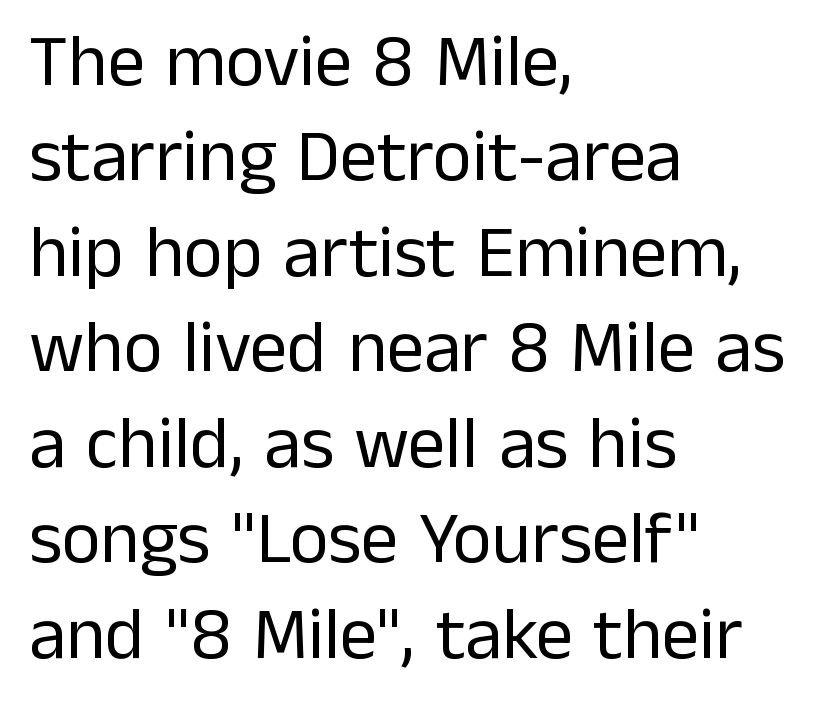
Q: Is the text bold? A: No.
Q: Is the text italic (slanted)? A: No, it is upright.
Q: Is the typeface a serif or a sans-serif typeface? A: Sans-serif.
Q: Is the text underlined? A: No.
Q: How is the paragraph aligned? A: Left-aligned.
Q: Is the spacing between letters normal or unusually wide? A: Normal.
Q: Is the spacing between lines tight, normal or loose? A: Normal.
Q: Width (condensed, normal, or wide)? A: Normal.
Q: Stroke contrast? A: Low.
Q: x-height? A: Medium.
Q: Monospaced? A: No.
